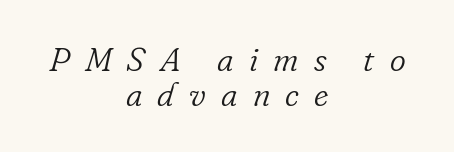
The image shows 34 px light serif type, italic (leaning right); set centered, tight line spacing (1.02x), unusually wide letter spacing (+0.45 em), not underlined; low stroke contrast and a small x-height.
